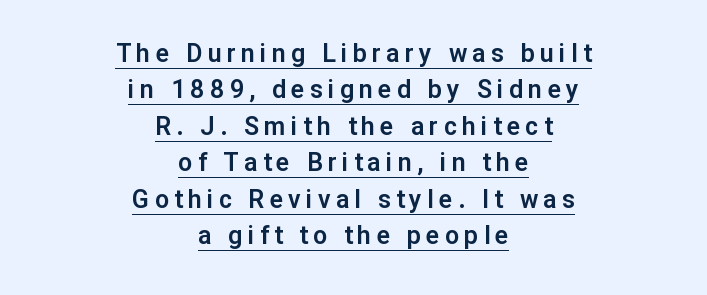
{"italic": "no", "underline": "yes", "align": "center", "line_spacing": "normal", "line_spacing_ratio": 1.46, "letter_spacing": "wide", "letter_spacing_em": 0.21, "glyph_px": 25}
